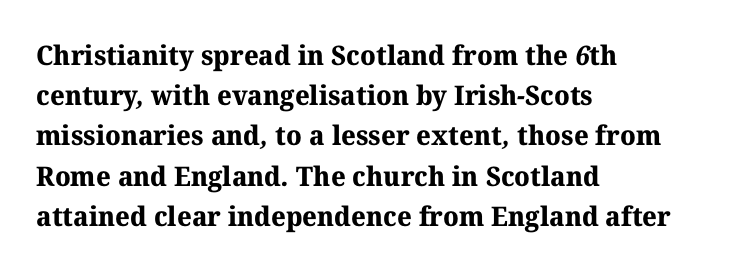
The image shows 27 px bold type; set left-aligned, normal line spacing (1.49x), normal letter spacing, not underlined.
